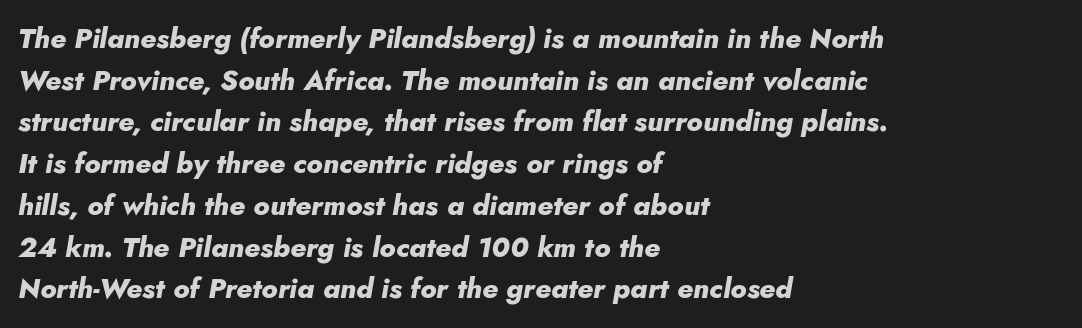
{"italic": "yes", "lean": "right", "slant_degrees": 10, "bold": "yes", "weight": "heavy", "width": "normal", "stroke_contrast": "low", "x_height": "small", "monospaced": "no", "underline": "no", "align": "left", "line_spacing": "normal", "line_spacing_ratio": 1.49, "letter_spacing": "normal", "letter_spacing_em": 0.0, "glyph_px": 28}
